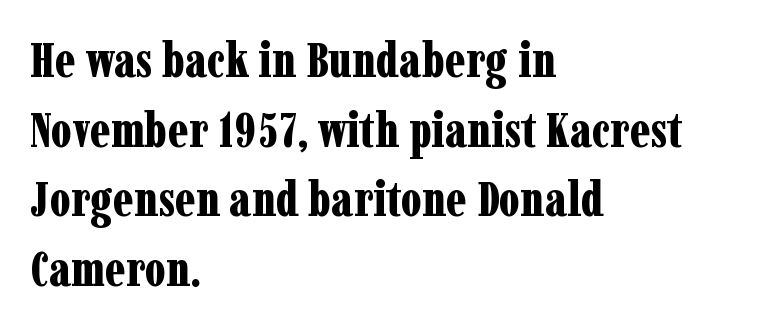
The image shows 49 px bold, condensed serif type, upright; set left-aligned, normal line spacing (1.42x), normal letter spacing, not underlined; low stroke contrast and a medium x-height.
